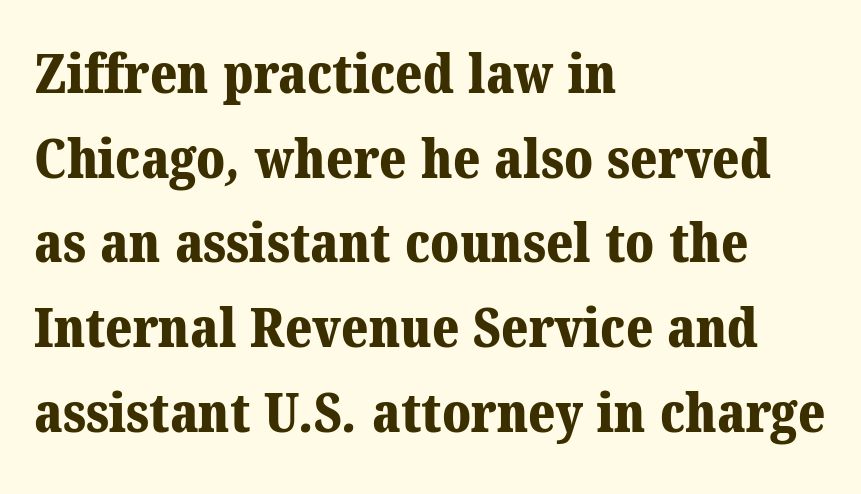
Q: Is the text bold? A: Yes.
Q: Is the typeface a serif or a sans-serif typeface? A: Serif.
Q: Is the text underlined? A: No.
Q: How is the paragraph aligned? A: Left-aligned.
Q: Is the spacing between letters normal or unusually wide? A: Normal.
Q: Is the spacing between lines tight, normal or loose? A: Normal.
Q: Width (condensed, normal, or wide)? A: Normal.
Q: Stroke contrast? A: Medium.
Q: x-height? A: Medium.
Q: Monospaced? A: No.
